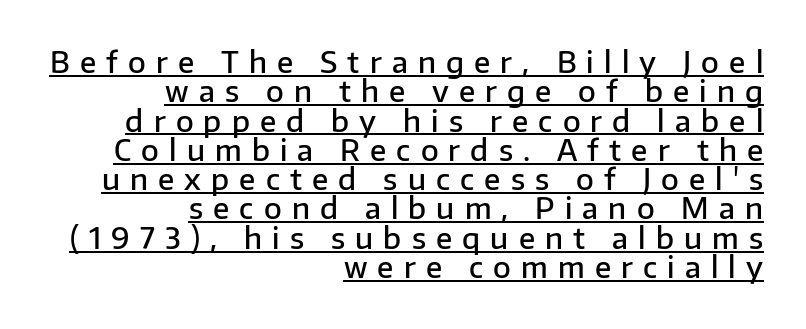
The image shows 29 px semibold sans-serif type, upright; set right-aligned, tight line spacing (1.01x), unusually wide letter spacing (+0.35 em), underlined; low stroke contrast and a medium x-height.
